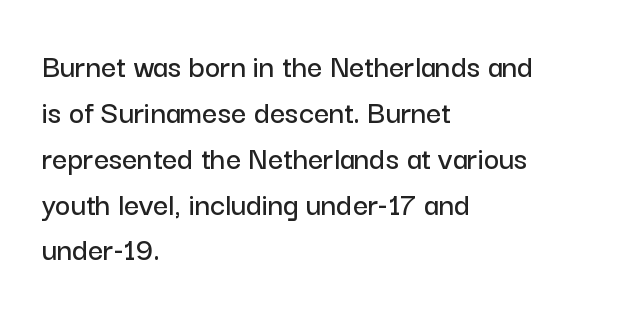
Q: Is the text italic (slanted)? A: No, it is upright.
Q: Is the typeface a serif or a sans-serif typeface? A: Sans-serif.
Q: Is the text underlined? A: No.
Q: How is the paragraph aligned? A: Left-aligned.
Q: Is the spacing between letters normal or unusually wide? A: Normal.
Q: Is the spacing between lines tight, normal or loose? A: Normal.
Q: Width (condensed, normal, or wide)? A: Normal.
Q: Stroke contrast? A: Low.
Q: x-height? A: Medium.
Q: Monospaced? A: No.
